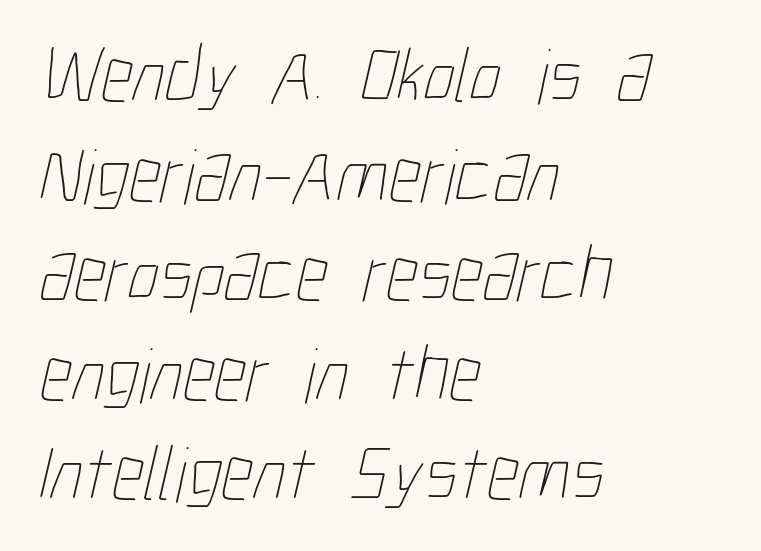
{"bold": "no", "weight": "thin", "width": "condensed", "stroke_contrast": "low", "x_height": "medium", "monospaced": "no", "underline": "no", "align": "left", "line_spacing": "normal", "line_spacing_ratio": 1.26, "letter_spacing": "normal", "letter_spacing_em": 0.0, "glyph_px": 79}
